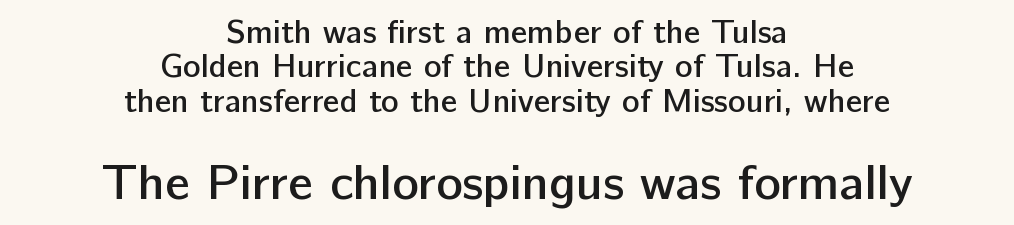
Glyph-to-glyph distance matches everyday printed text. Ascenders rise straight up at ninety degrees. The glyphs in this specimen are sans serif. The baseline area is clear. Look at the stroke-to-counter ratio: somewhat heavy, a semibold.
